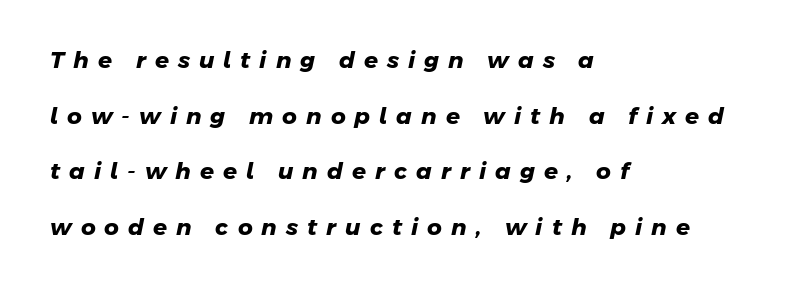
{"bold": "yes", "underline": "no", "align": "left", "line_spacing": "loose", "line_spacing_ratio": 2.42, "letter_spacing": "wide", "letter_spacing_em": 0.39, "glyph_px": 23}
